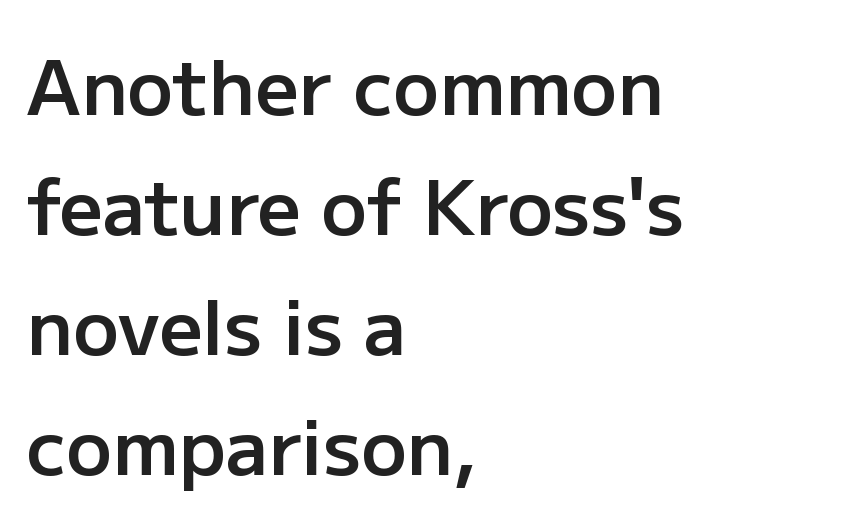
The image shows 76 px semibold sans-serif type, upright; set left-aligned, normal line spacing (1.58x), normal letter spacing, not underlined; low stroke contrast and a medium x-height.
